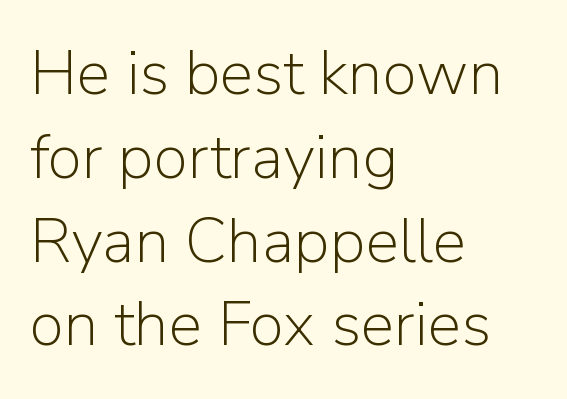
The image shows 63 px light sans-serif type, upright; set left-aligned, normal line spacing (1.33x), normal letter spacing, not underlined; low stroke contrast and a medium x-height.
